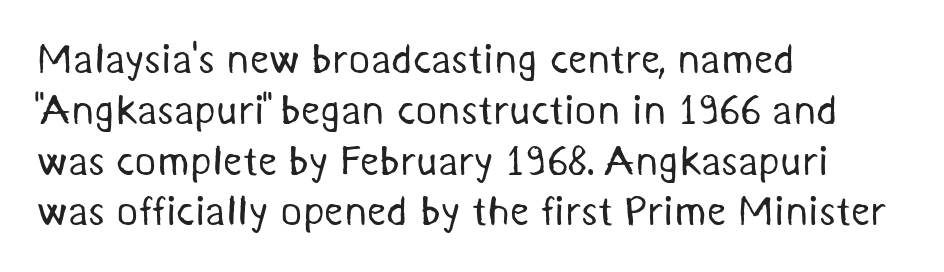
{"serif": "no", "bold": "no", "weight": "regular", "width": "normal", "stroke_contrast": "medium", "x_height": "medium", "monospaced": "no", "underline": "no", "align": "left", "line_spacing_ratio": 1.21, "letter_spacing": "normal", "letter_spacing_em": 0.0, "glyph_px": 42}
